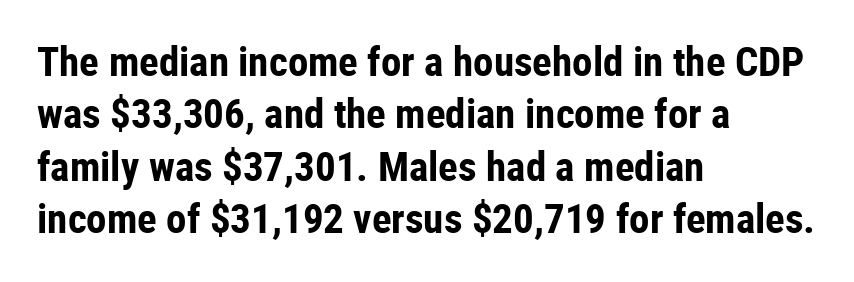
The line texture is even and compact thanks to regular tracking. Leading: standard. Each letter keeps its own natural width here, so spacing adapts to shape. Does the lettering tilt? It doesn't — this is upright. The baseline area is clear.
